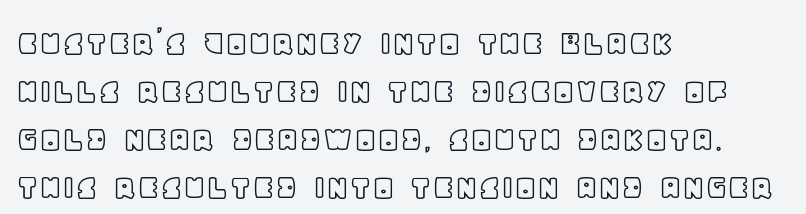
Casual observation: everything's shoved over to the left. Interline gaps are of average width in this sample. Observe the ordinary spacing: letters are neighbours, not strangers. Check the space under the baseline: it is left empty.
